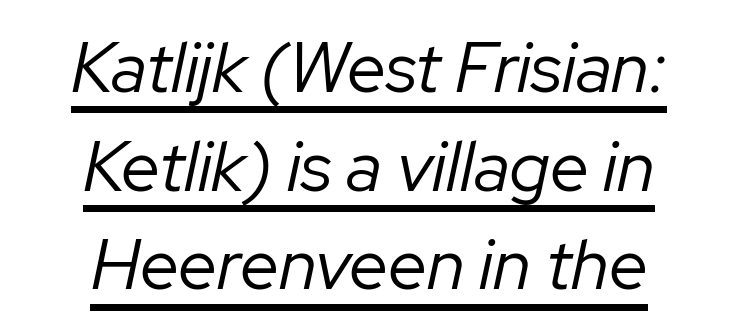
The image shows 70 px regular-weight type, italic (leaning right); set centered, normal line spacing (1.41x), normal letter spacing, underlined; low stroke contrast and a medium x-height.
